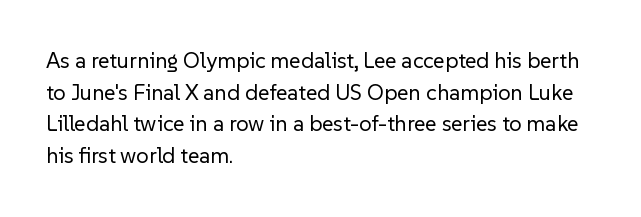
Q: Is the text bold? A: No.
Q: Is the text italic (slanted)? A: No, it is upright.
Q: Is the text underlined? A: No.
Q: How is the paragraph aligned? A: Left-aligned.
Q: Is the spacing between letters normal or unusually wide? A: Normal.
Q: Is the spacing between lines tight, normal or loose? A: Normal.
